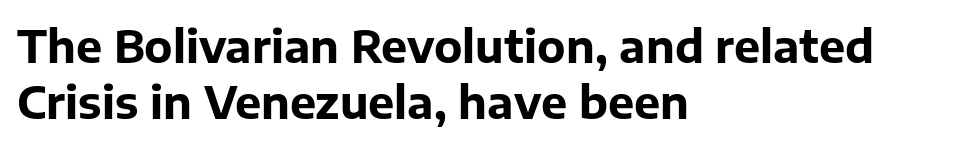
{"serif": "no", "italic": "no", "bold": "yes", "weight": "bold", "width": "normal", "stroke_contrast": "low", "x_height": "medium", "monospaced": "no", "underline": "no", "align": "left", "line_spacing": "normal", "line_spacing_ratio": 1.27, "letter_spacing": "normal", "letter_spacing_em": 0.0, "glyph_px": 44}
